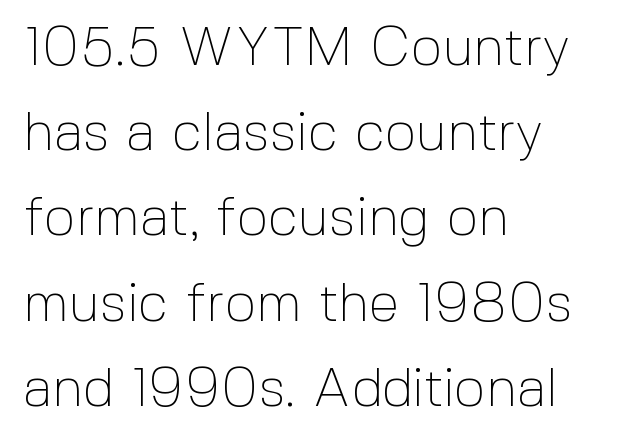
{"serif": "no", "italic": "no", "bold": "no", "weight": "thin", "width": "normal", "x_height": "medium", "monospaced": "no", "underline": "no", "align": "left", "line_spacing": "normal", "line_spacing_ratio": 1.55, "letter_spacing": "normal", "letter_spacing_em": 0.0, "glyph_px": 55}
